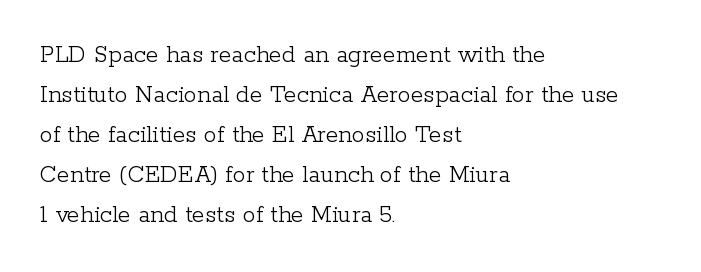
Descender tails drop into unmarked territory. Stroke mass is kept to a normal reading level or below. Default kerning and tracking; the words read as compact shapes. Teacher's note: observe the even left margin — that is flush-left alignment.
